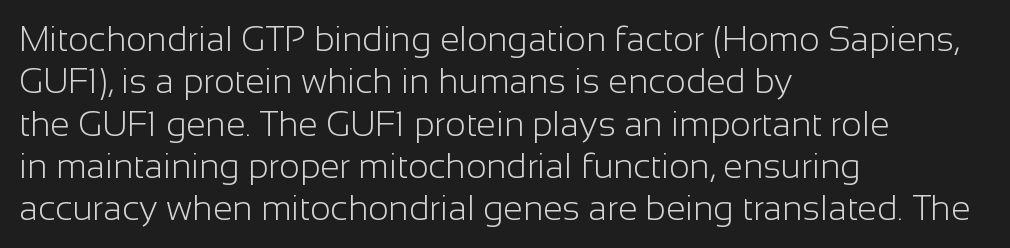
Each letter keeps its own natural width here, so spacing adapts to shape. Horizontal alignment here is leftward, the default for most running prose. The passage shown is typeset with a sans-serif family. No letter is thick-stroked: the sample isn't bold. The specimen reads as upright at a glance. Descenders hang freely into open space.
